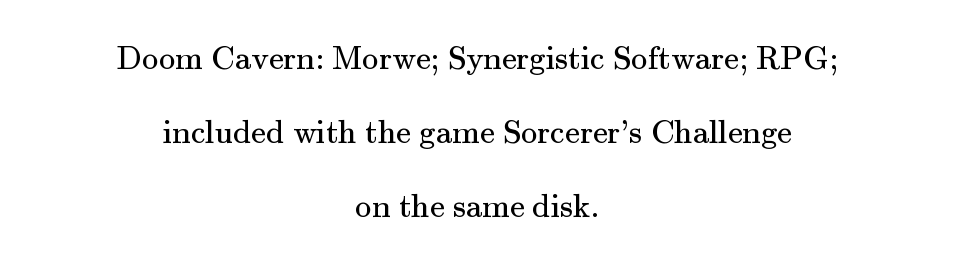
Q: Is the text bold? A: No.
Q: Is the text italic (slanted)? A: No, it is upright.
Q: Is the typeface a serif or a sans-serif typeface? A: Serif.
Q: Is the text underlined? A: No.
Q: How is the paragraph aligned? A: Centered.
Q: Is the spacing between letters normal or unusually wide? A: Normal.
Q: Is the spacing between lines tight, normal or loose? A: Loose.
Q: Width (condensed, normal, or wide)? A: Normal.
Q: Stroke contrast? A: Medium.
Q: x-height? A: Small.
Q: Monospaced? A: No.
